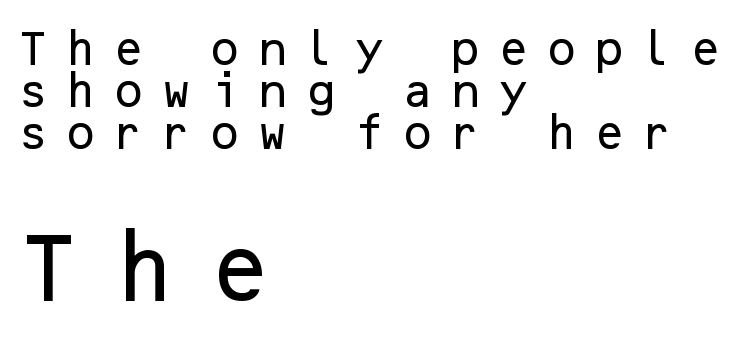
The image shows 76 px sans-serif type, upright; set left-aligned, tight line spacing (1.11x), unusually wide letter spacing (+0.4 em), not underlined; the second (bottom) block is 2.0x larger; low stroke contrast and a medium x-height.
